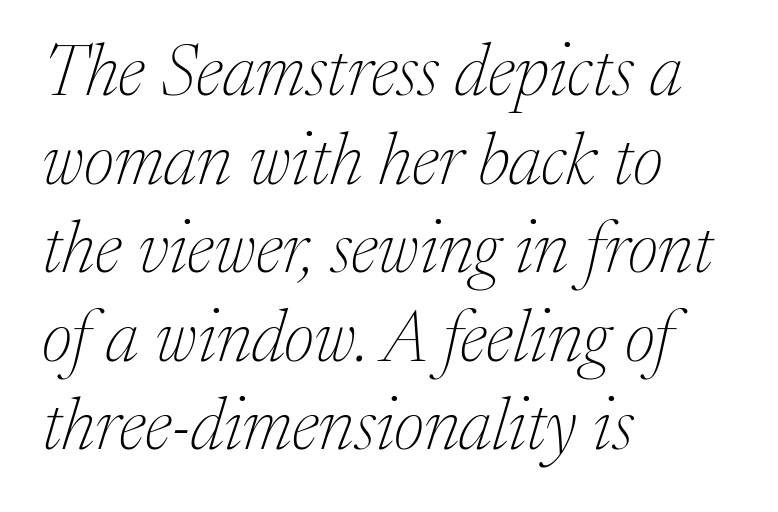
{"serif": "yes", "italic": "yes", "lean": "right", "slant_degrees": 17, "bold": "no", "weight": "thin", "width": "normal", "stroke_contrast": "medium", "x_height": "medium", "monospaced": "no", "underline": "no", "align": "left", "line_spacing_ratio": 1.23, "letter_spacing": "normal", "letter_spacing_em": 0.0, "glyph_px": 72}
